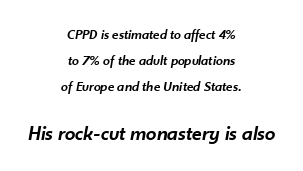
Q: Is the text bold? A: Semi-bold.
Q: Is the text italic (slanted)? A: Yes, it leans right by about 10 degrees.
Q: Is the text underlined? A: No.
Q: How is the paragraph aligned? A: Centered.
Q: Is the spacing between letters normal or unusually wide? A: Normal.
Q: Which block of text is set in a larger size, the first (top) or the second (bottom)? A: The second (bottom) one.
